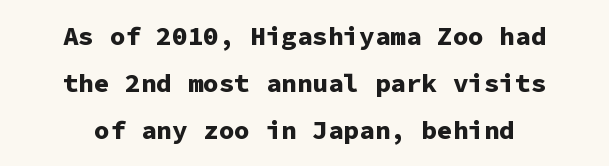
{"italic": "no", "bold": "yes", "underline": "no", "align": "center", "line_spacing_ratio": 1.8, "letter_spacing": "normal", "letter_spacing_em": 0.0, "glyph_px": 26}
